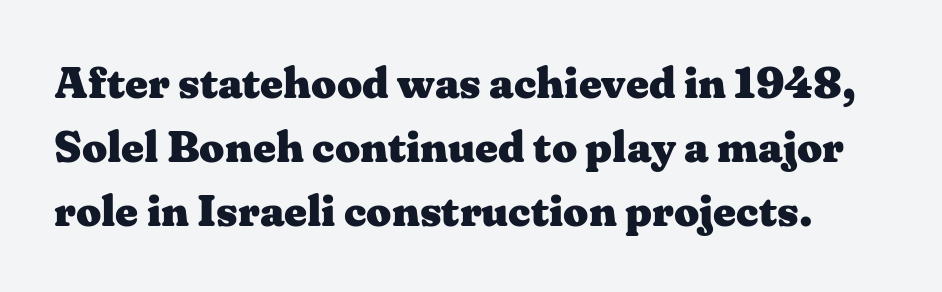
{"serif": "yes", "italic": "no", "bold": "yes", "weight": "heavy", "width": "wide", "stroke_contrast": "medium", "x_height": "medium", "monospaced": "no", "underline": "no", "line_spacing": "normal", "line_spacing_ratio": 1.45, "letter_spacing": "normal", "letter_spacing_em": 0.0, "glyph_px": 44}
